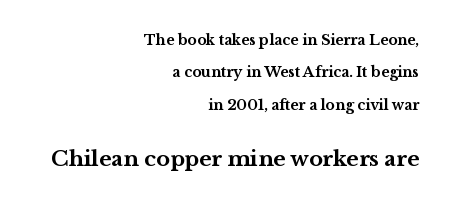
{"italic": "no", "bold": "yes", "underline": "no", "align": "right", "line_spacing": "loose", "line_spacing_ratio": 2.32, "letter_spacing": "normal", "letter_spacing_em": 0.0, "larger_block": "second", "size_ratio": 1.5, "glyph_px": 21}
